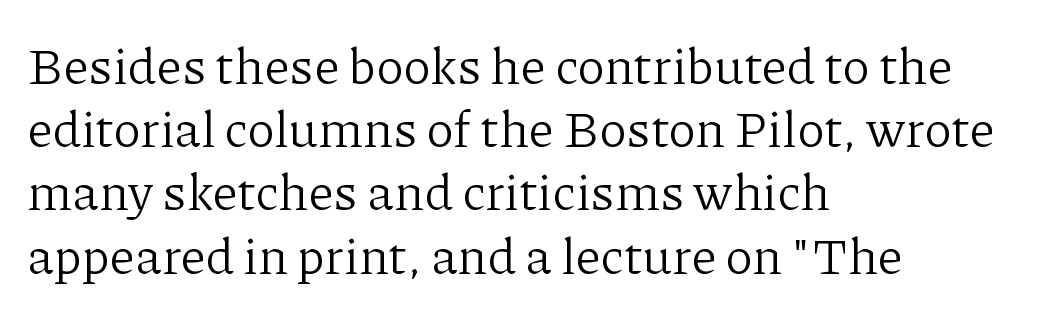
{"serif": "yes", "italic": "no", "bold": "no", "weight": "light", "width": "normal", "stroke_contrast": "low", "x_height": "medium", "monospaced": "no", "underline": "no", "align": "left", "line_spacing_ratio": 1.24, "letter_spacing": "normal", "letter_spacing_em": 0.0, "glyph_px": 51}
